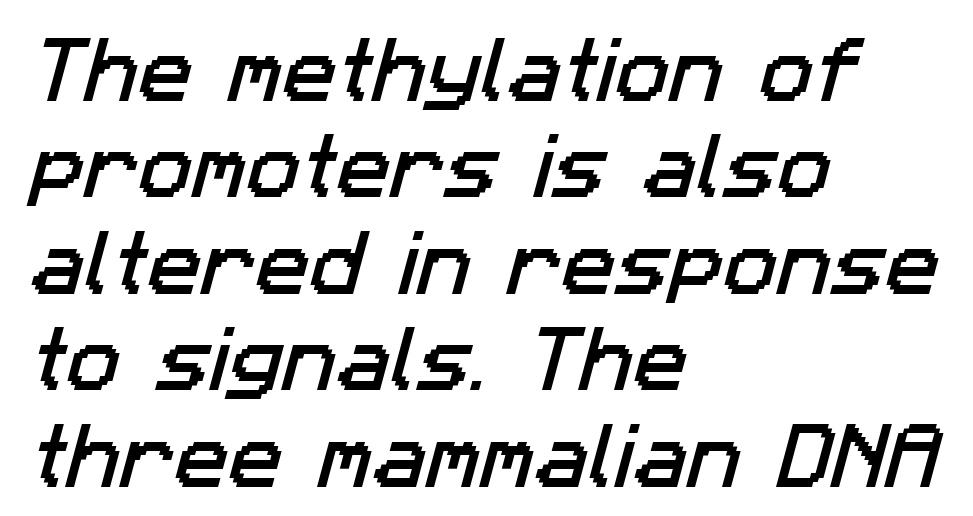
The image shows 72 px sans-serif type; set left-aligned, normal line spacing (1.34x), normal letter spacing, not underlined; low stroke contrast and a medium x-height.
